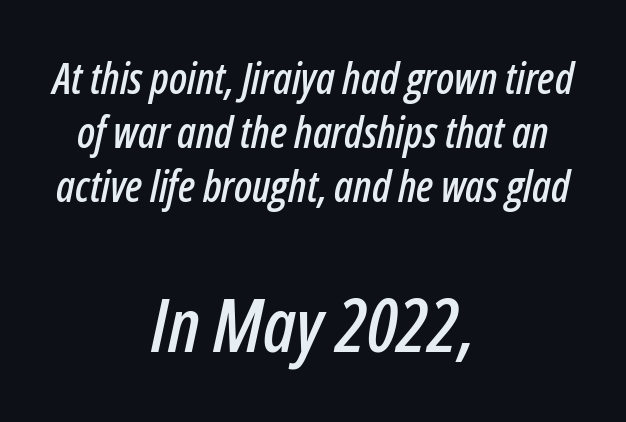
The line texture is even and compact thanks to regular tracking. In terms of posture, this sample is oblique. This sample has the flowing, uneven cadence of proportional lettering. A typesetter would call this leading conventional body-copy spacing.
